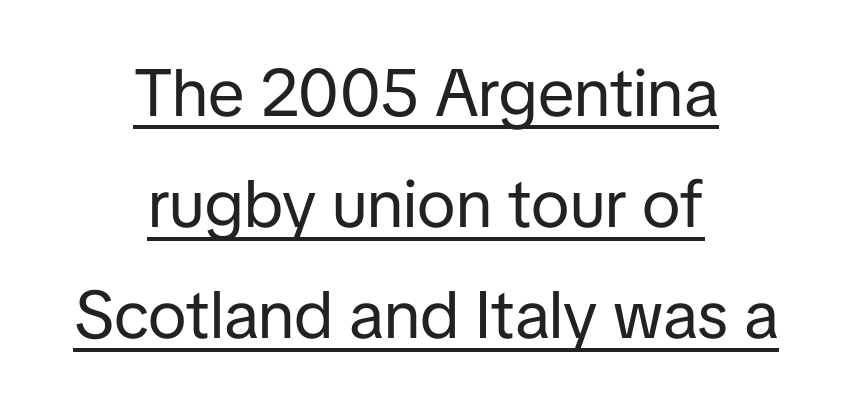
These lines stack symmetrically, like a column narrowing and widening about its center. The rendering uses the underline text-decoration. Tall strokes in this sample are plumb rather than angled. Default kerning and tracking; the words read as compact shapes.
